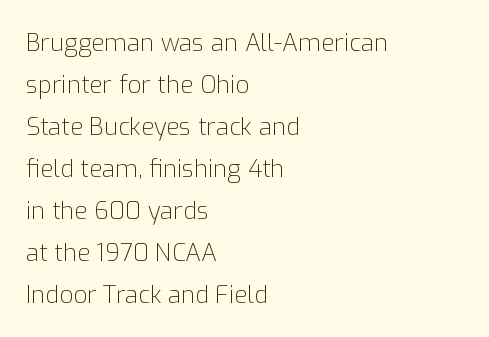
{"italic": "no", "bold": "no", "underline": "no", "align": "left", "line_spacing_ratio": 1.75, "letter_spacing": "normal", "letter_spacing_em": 0.0, "glyph_px": 24}
